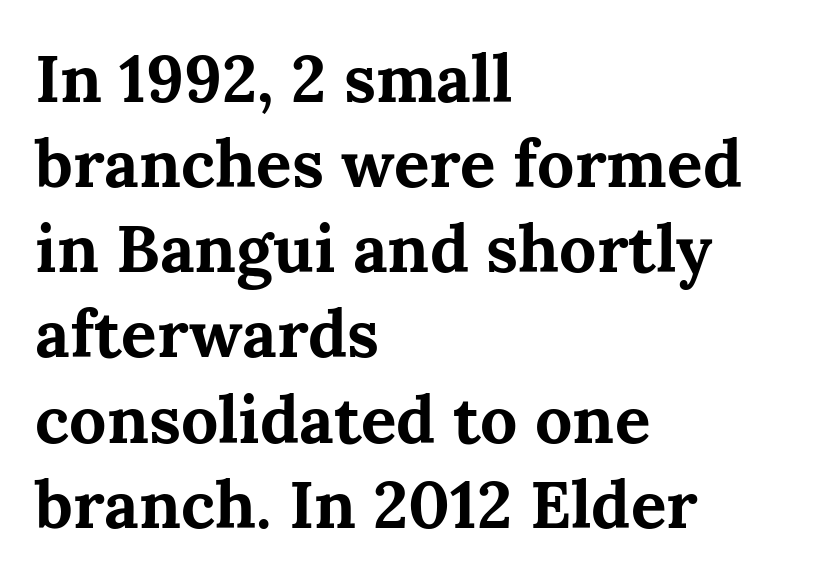
Horizontally, the lines are justified to the leading edge only. Typographic density is high because the face is bold. This sample keeps an unexceptional amount of space between lines. Anything drawn beneath the words? Only blank space. A typesetter would call this proportional, since set widths differ per character.
